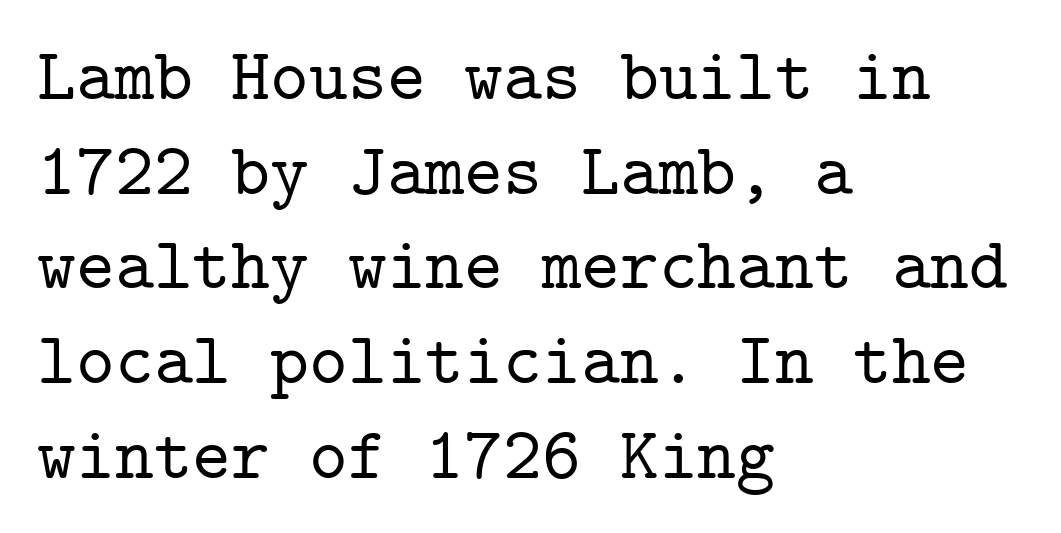
Does the copy run flush right? No — it runs flush left. If you measured baseline to baseline, you'd find a middling distance. This rendering features lettering with no underline. The axis of the letterforms is exactly vertical. Fixed-width glyphs throughout — classic coding-font behaviour.
